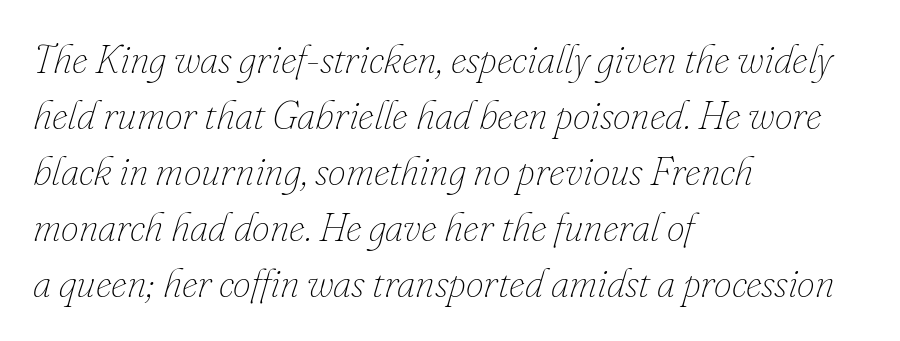
The image shows 40 px thin type, italic (leaning right); set left-aligned, normal line spacing (1.4x), normal letter spacing, not underlined; low stroke contrast and a small x-height.
